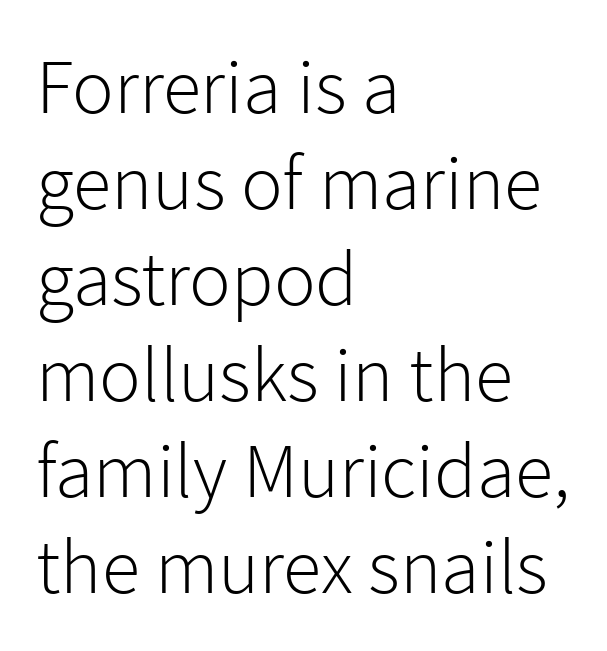
No chunkiness to these letters — they're not bold. Notice how the passage keeps a crisp vertical edge on the left only. This is roman type, the default non-slanted kind. Each row of text sits above clean, open space. The letters carry no serifs — their stems end cleanly without finishing strokes. The gaps between neighbouring characters are ordinary and unremarkable.
